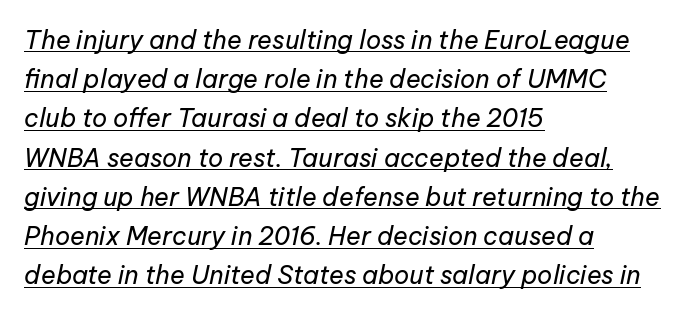
Q: Is the text bold? A: No.
Q: Is the text italic (slanted)? A: Yes, it leans right by about 12 degrees.
Q: Is the text underlined? A: Yes.
Q: How is the paragraph aligned? A: Left-aligned.
Q: Is the spacing between letters normal or unusually wide? A: Normal.
Q: Is the spacing between lines tight, normal or loose? A: Normal.
